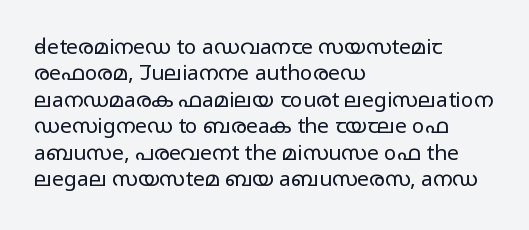
The rendering uses a moderate line-height, typical for paragraphs. Only glyphs here, with clear space below each row. The passage is arranged the way most books set body copy — flush left. Spacing between characters is what you'd get straight out of the box.
